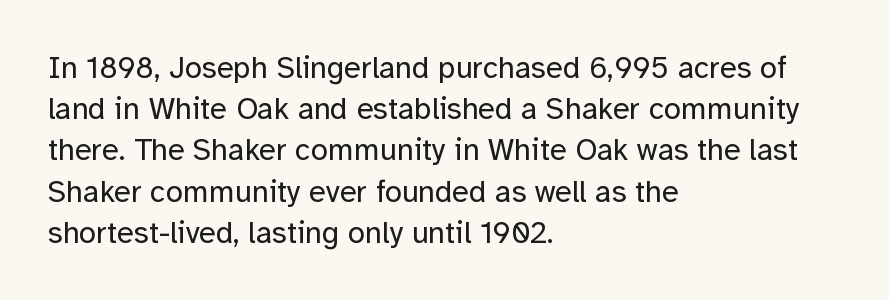
The lines sit at an ordinary, default distance from one another. The typesetter chose a ragged-right arrangement here. Serif or sans? Sans — the stroke terminals are bare. Nobody touched the tracking dial on this one. No heavy texture on the line: the type isn't bold.
